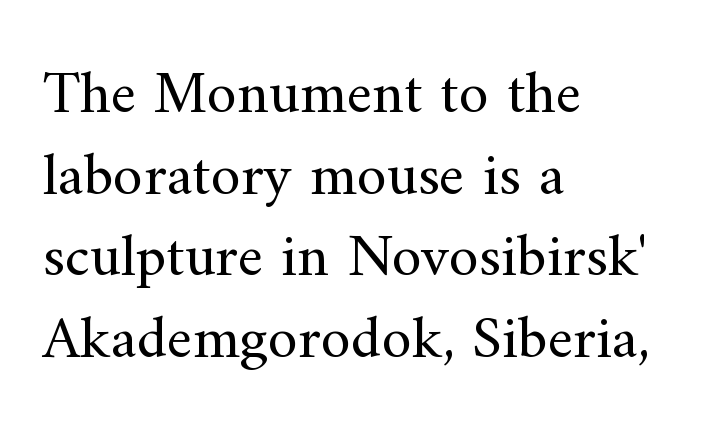
{"serif": "yes", "italic": "no", "bold": "no", "weight": "regular", "width": "normal", "stroke_contrast": "medium", "x_height": "small", "monospaced": "no", "underline": "no", "align": "left", "line_spacing": "normal", "line_spacing_ratio": 1.34, "letter_spacing": "normal", "letter_spacing_em": 0.0, "glyph_px": 61}
